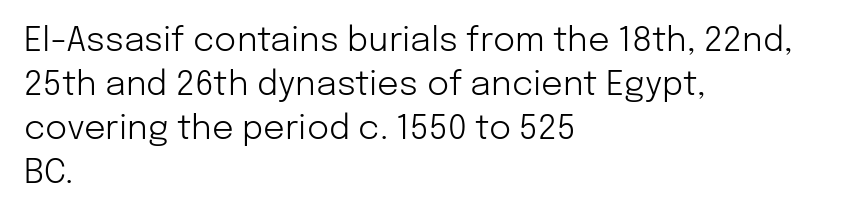
{"serif": "no", "italic": "no", "bold": "no", "weight": "light", "width": "normal", "stroke_contrast": "low", "x_height": "medium", "monospaced": "no", "underline": "no", "align": "left", "line_spacing": "normal", "line_spacing_ratio": 1.29, "letter_spacing": "normal", "letter_spacing_em": 0.0, "glyph_px": 34}
